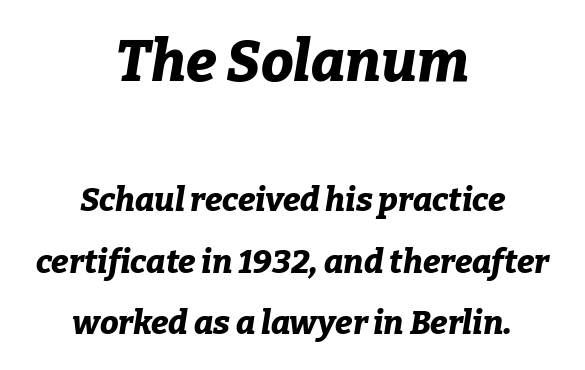
Q: Is the text bold? A: Yes.
Q: Is the text italic (slanted)? A: Yes, it leans right by about 9 degrees.
Q: Is the text underlined? A: No.
Q: How is the paragraph aligned? A: Centered.
Q: Is the spacing between letters normal or unusually wide? A: Normal.
Q: Which block of text is set in a larger size, the first (top) or the second (bottom)? A: The first (top) one.
Q: Width (condensed, normal, or wide)? A: Normal.
Q: Stroke contrast? A: Low.
Q: x-height? A: Medium.
Q: Monospaced? A: No.
